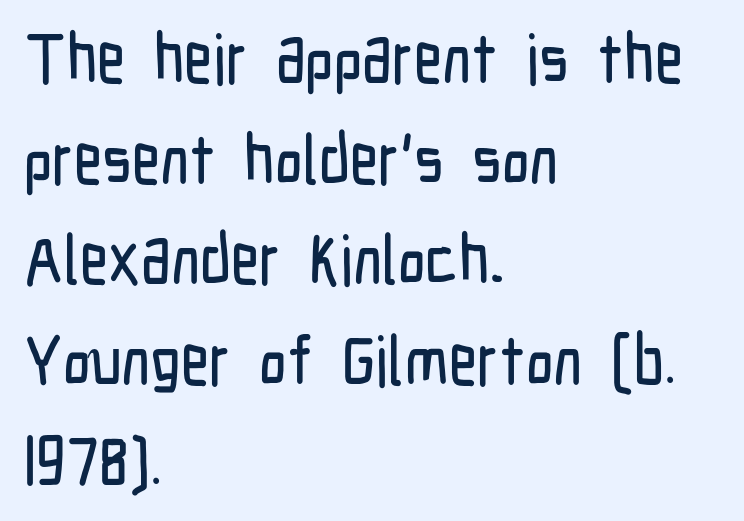
{"serif": "no", "italic": "no", "width": "condensed", "stroke_contrast": "low", "x_height": "medium", "monospaced": "no", "underline": "no", "align": "left", "line_spacing": "normal", "line_spacing_ratio": 1.46, "letter_spacing": "normal", "letter_spacing_em": 0.0, "glyph_px": 69}
